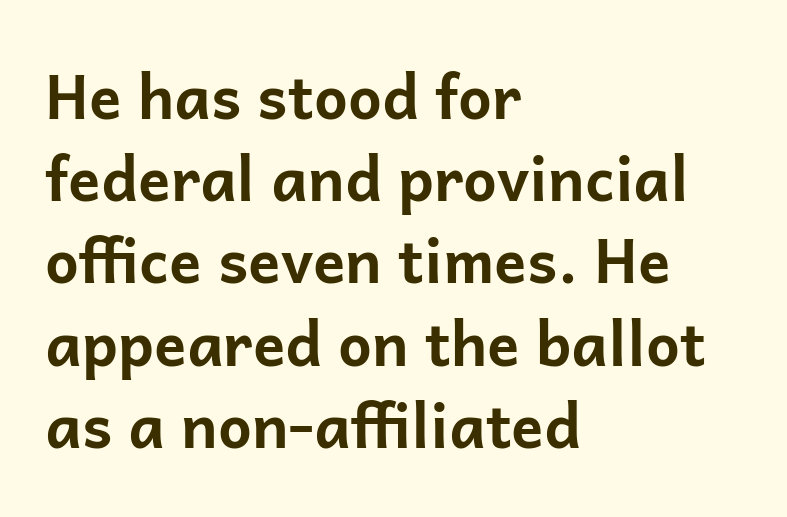
Q: Is the text bold? A: Yes.
Q: Is the text italic (slanted)? A: No, it is upright.
Q: Is the typeface a serif or a sans-serif typeface? A: Sans-serif.
Q: Is the text underlined? A: No.
Q: How is the paragraph aligned? A: Left-aligned.
Q: Is the spacing between letters normal or unusually wide? A: Normal.
Q: Is the spacing between lines tight, normal or loose? A: Normal.
Q: Width (condensed, normal, or wide)? A: Normal.
Q: Stroke contrast? A: Low.
Q: x-height? A: Medium.
Q: Monospaced? A: No.
